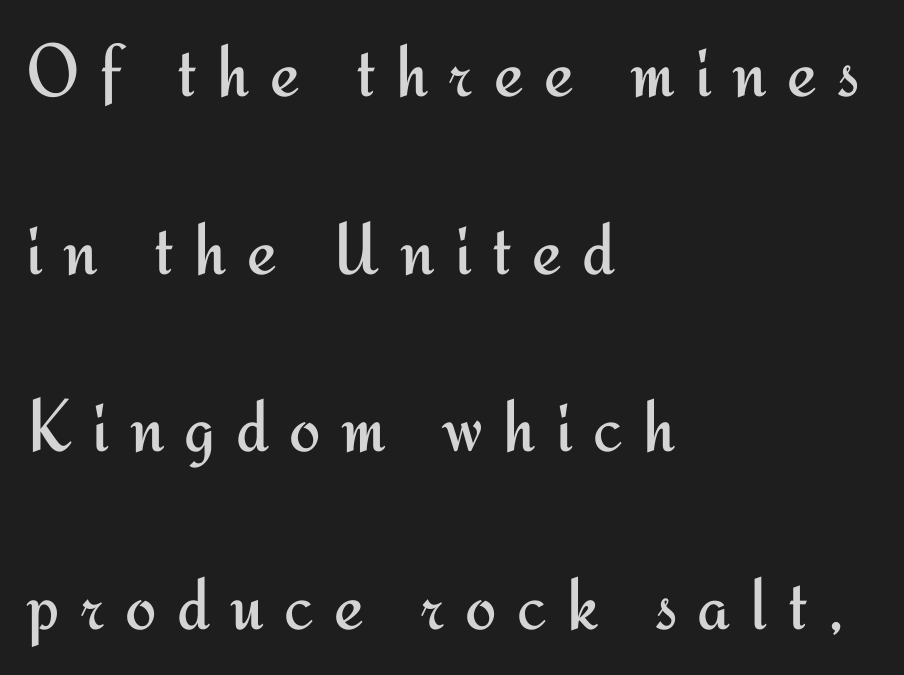
Q: Is the text bold? A: No.
Q: Is the text italic (slanted)? A: No, it is upright.
Q: Is the typeface a serif or a sans-serif typeface? A: Sans-serif.
Q: Is the text underlined? A: No.
Q: How is the paragraph aligned? A: Left-aligned.
Q: Is the spacing between letters normal or unusually wide? A: Unusually wide.
Q: Is the spacing between lines tight, normal or loose? A: Loose.
Q: Width (condensed, normal, or wide)? A: Normal.
Q: Stroke contrast? A: Medium.
Q: x-height? A: Small.
Q: Monospaced? A: No.
